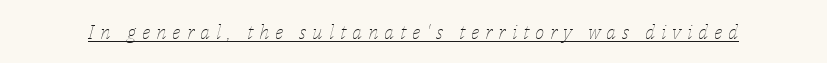
The image shows 20 px text type, italic (leaning right); set unusually wide letter spacing (+0.29 em), underlined.
